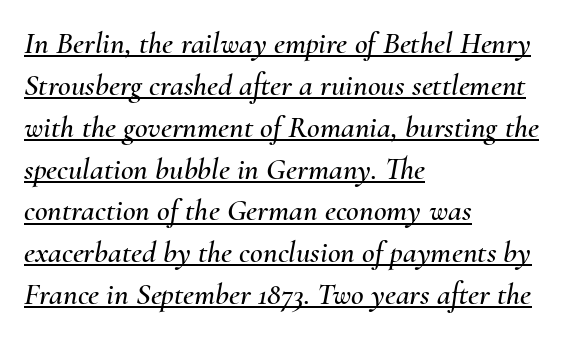
Q: Is the text italic (slanted)? A: Yes, it leans right by about 10 degrees.
Q: Is the text underlined? A: Yes.
Q: How is the paragraph aligned? A: Left-aligned.
Q: Is the spacing between letters normal or unusually wide? A: Normal.
Q: Is the spacing between lines tight, normal or loose? A: Normal.
Q: Width (condensed, normal, or wide)? A: Normal.
Q: Stroke contrast? A: Medium.
Q: x-height? A: Small.
Q: Monospaced? A: No.
